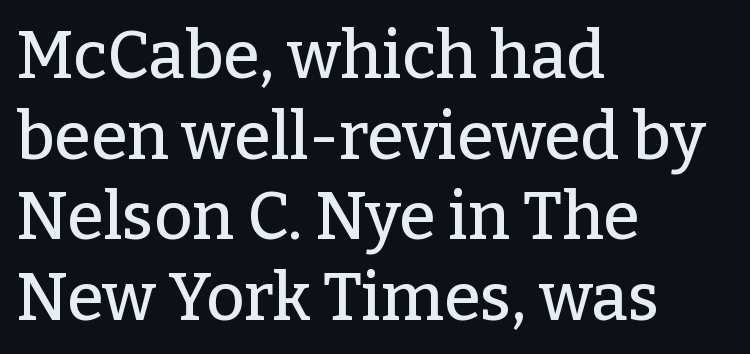
Q: Is the text italic (slanted)? A: No, it is upright.
Q: Is the typeface a serif or a sans-serif typeface? A: Serif.
Q: Is the text underlined? A: No.
Q: How is the paragraph aligned? A: Left-aligned.
Q: Is the spacing between letters normal or unusually wide? A: Normal.
Q: Width (condensed, normal, or wide)? A: Normal.
Q: Stroke contrast? A: Low.
Q: x-height? A: Medium.
Q: Monospaced? A: No.
